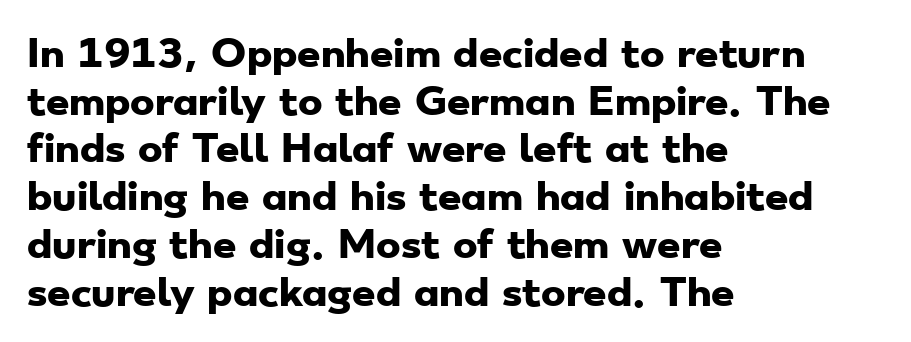
Casual observation: everything's shoved over to the left. The letters advance in unequal steps, a hallmark of proportional type. Serif or sans? Sans — the stroke terminals are bare. Any mark beneath the type? The region is blank. Chunky letters — that's bold for sure.
